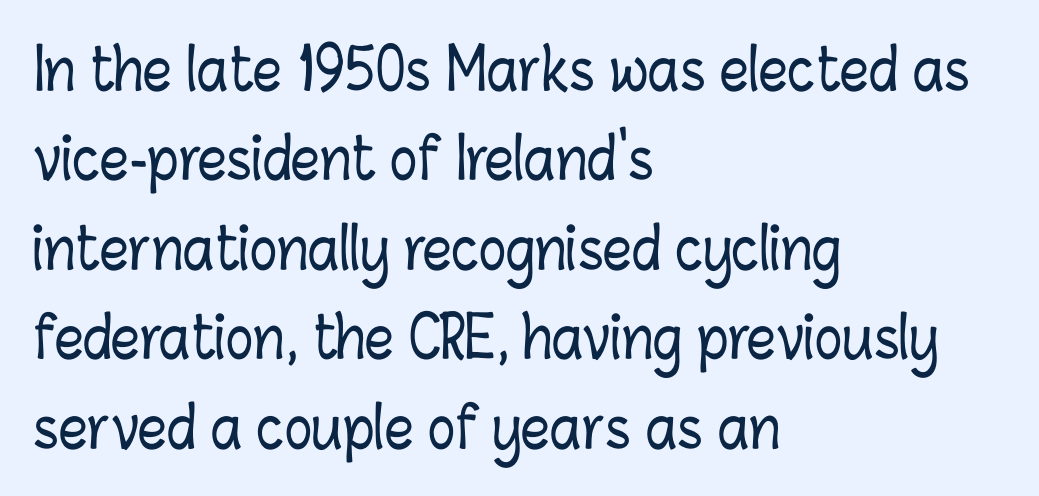
The image shows 57 px condensed type, upright; set left-aligned, normal line spacing (1.57x), normal letter spacing, not underlined; low stroke contrast and a medium x-height.
